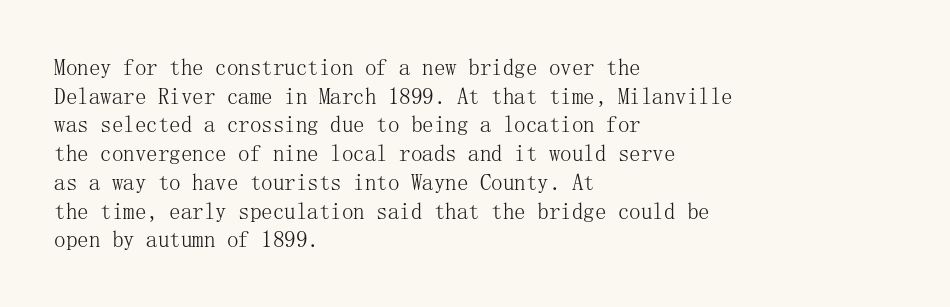
{"italic": "no", "bold": "no", "underline": "no", "align": "left", "line_spacing": "normal", "line_spacing_ratio": 1.25, "letter_spacing": "normal", "letter_spacing_em": 0.0, "glyph_px": 23}
